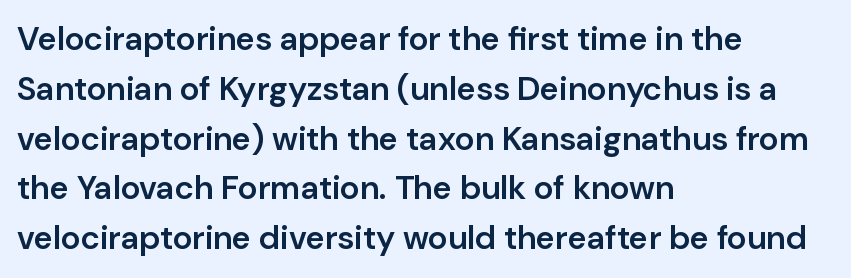
Does the weight exceed regular? Yes, but only to semibold. Vertical strokes here are truly vertical. Leftover space on each line is placed entirely after the last word. Glance below the letters and you will spot only blank space. Rows of type keep a routine distance in the vertical direction. Spacing verdict: proportional, widths tailored to each character.
